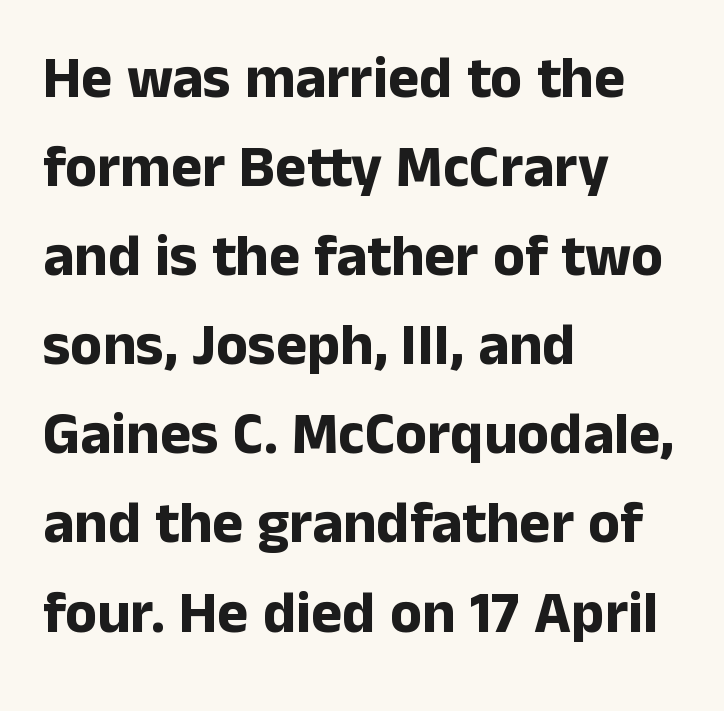
Q: Is the text bold? A: Yes.
Q: Is the text italic (slanted)? A: No, it is upright.
Q: Is the typeface a serif or a sans-serif typeface? A: Sans-serif.
Q: Is the text underlined? A: No.
Q: How is the paragraph aligned? A: Left-aligned.
Q: Is the spacing between letters normal or unusually wide? A: Normal.
Q: Is the spacing between lines tight, normal or loose? A: Normal.
Q: Width (condensed, normal, or wide)? A: Normal.
Q: Stroke contrast? A: Low.
Q: x-height? A: Medium.
Q: Monospaced? A: No.
